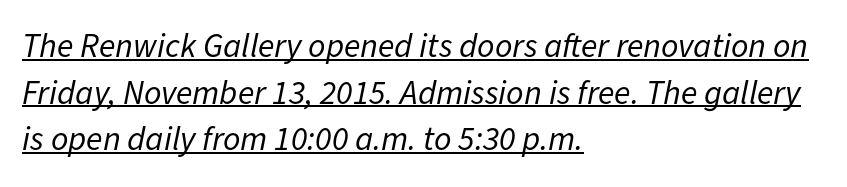
Stroke thickness stays within the range of a standard reading face or lighter. Glance below the letters and you will spot a drawn line. Here the designer chose a conventional face with non-uniform glyph widths. Italic: yes, the glyphs are oblique. Rows of type keep a routine distance in the vertical direction.
